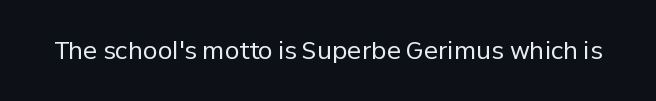
Q: Is the text bold? A: No.
Q: Is the text italic (slanted)? A: No, it is upright.
Q: Is the text underlined? A: No.
Q: Is the spacing between letters normal or unusually wide? A: Normal.
